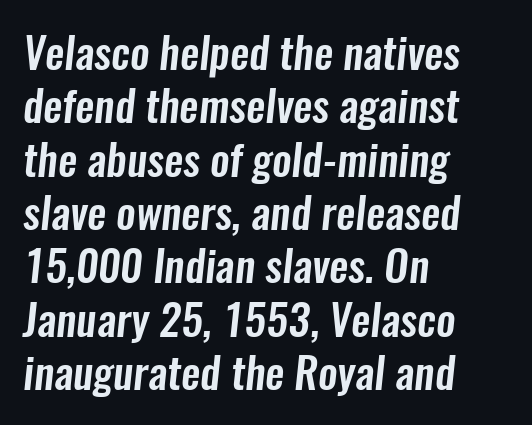
Q: Is the typeface a serif or a sans-serif typeface? A: Sans-serif.
Q: Is the text underlined? A: No.
Q: How is the paragraph aligned? A: Left-aligned.
Q: Is the spacing between letters normal or unusually wide? A: Normal.
Q: Width (condensed, normal, or wide)? A: Condensed.
Q: Stroke contrast? A: Low.
Q: x-height? A: Medium.
Q: Monospaced? A: No.
